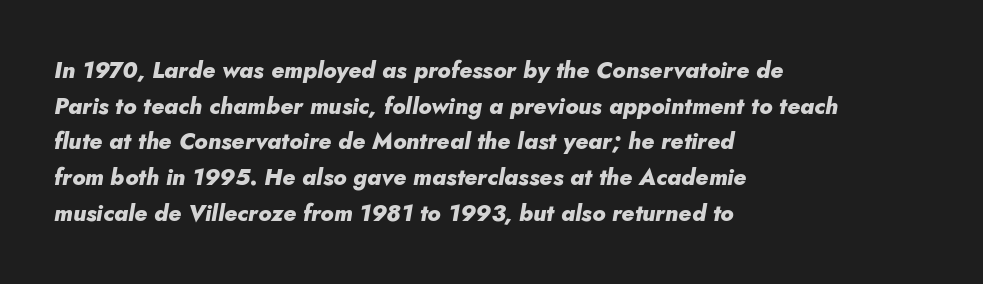
{"italic": "yes", "lean": "right", "slant_degrees": 10, "bold": "yes", "underline": "no", "align": "left", "line_spacing": "normal", "line_spacing_ratio": 1.55, "letter_spacing": "normal", "letter_spacing_em": 0.0, "glyph_px": 23}
